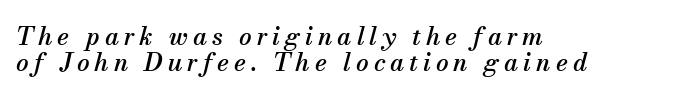
You can tell it's italic because the verticals aren't actually vertical. Unmarked baselines from the first word to the last. Regarding leading, the lines here are crowded together. Look at the tracking — it's clearly loosened, letters drifting apart. Every row of glyphs begins at an identical x-position on the left.
